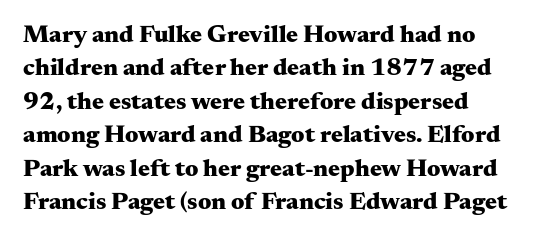
The image shows 25 px bold type, upright; set normal line spacing (1.34x), normal letter spacing, not underlined.
